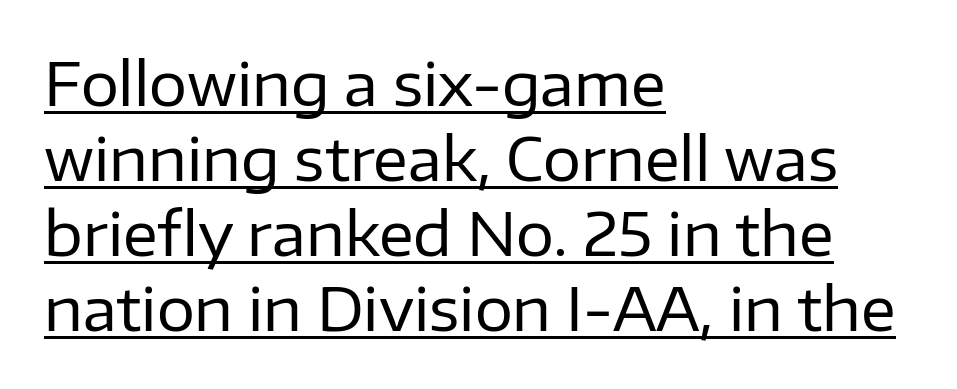
Weight: in the light-to-regular range. Look at the tracking — it's just the regular setting, nothing added. You can see a thin bar hugging the bottom of the glyphs. A typesetter would call this leading conventional body-copy spacing. Stroke terminals: plain, sans-serif.
